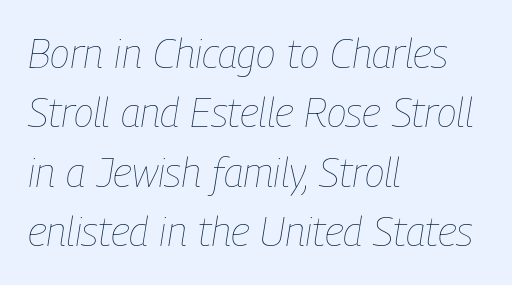
Baseline-to-baseline distance is the conventional proportion of letter height. Short and long lines alike share a common starting point at left. The letterforms sit at book weight or below. Character widths vary here, with narrow letters taking less room than wide ones. The string is rendered with underlining switched off. A typesetter would call this zero additional tracking.
